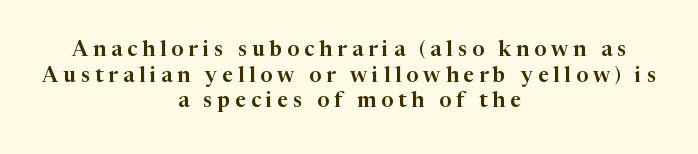
Q: Is the text italic (slanted)? A: No, it is upright.
Q: Is the text underlined? A: No.
Q: How is the paragraph aligned? A: Centered.
Q: Is the spacing between letters normal or unusually wide? A: Unusually wide.
